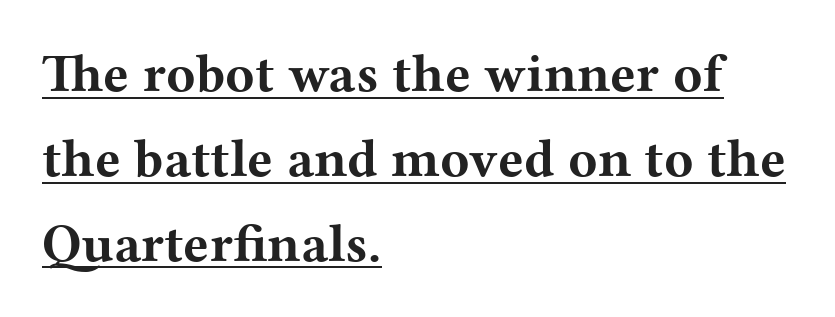
Q: Is the text bold? A: Yes.
Q: Is the text italic (slanted)? A: No, it is upright.
Q: Is the typeface a serif or a sans-serif typeface? A: Serif.
Q: Is the text underlined? A: Yes.
Q: How is the paragraph aligned? A: Left-aligned.
Q: Is the spacing between letters normal or unusually wide? A: Normal.
Q: Is the spacing between lines tight, normal or loose? A: Normal.
Q: Width (condensed, normal, or wide)? A: Wide.
Q: Stroke contrast? A: Medium.
Q: x-height? A: Medium.
Q: Monospaced? A: No.
